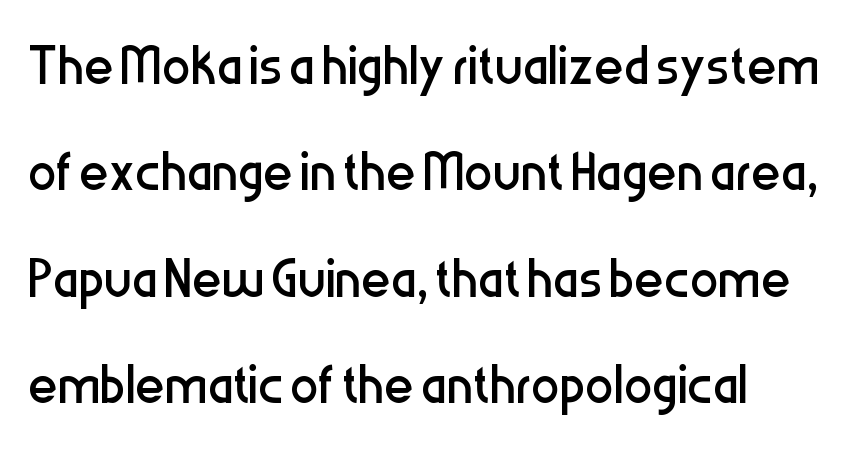
{"serif": "no", "italic": "no", "bold": "no", "weight": "regular", "width": "condensed", "stroke_contrast": "low", "x_height": "medium", "monospaced": "no", "underline": "no", "line_spacing": "normal", "line_spacing_ratio": 1.5, "letter_spacing": "normal", "letter_spacing_em": 0.0, "glyph_px": 71}
